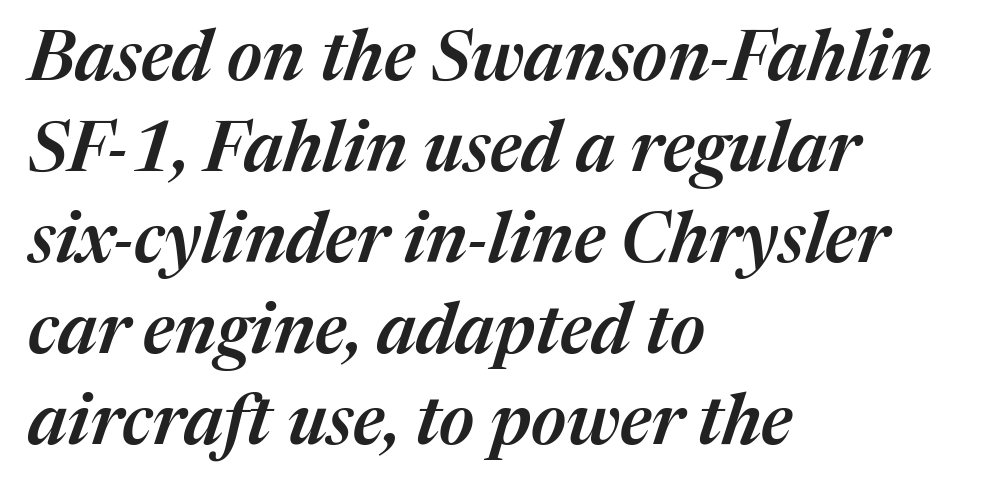
Q: Is the text bold? A: Semi-bold.
Q: Is the text italic (slanted)? A: Yes, it leans right by about 17 degrees.
Q: Is the text underlined? A: No.
Q: How is the paragraph aligned? A: Left-aligned.
Q: Is the spacing between letters normal or unusually wide? A: Normal.
Q: Is the spacing between lines tight, normal or loose? A: Normal.
Q: Width (condensed, normal, or wide)? A: Normal.
Q: Stroke contrast? A: Medium.
Q: x-height? A: Medium.
Q: Monospaced? A: No.
